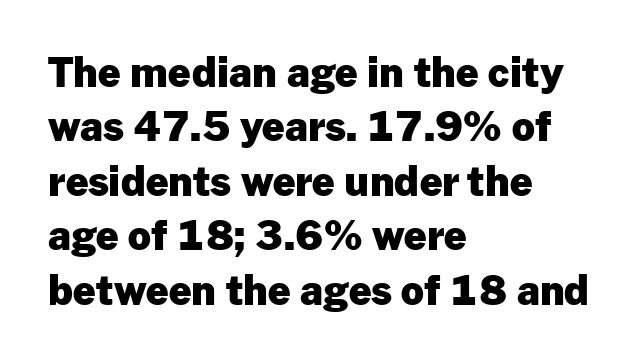
{"serif": "no", "italic": "no", "bold": "yes", "weight": "heavy", "width": "normal", "stroke_contrast": "low", "x_height": "medium", "monospaced": "no", "underline": "no", "align": "left", "line_spacing": "normal", "line_spacing_ratio": 1.36, "letter_spacing": "normal", "letter_spacing_em": 0.0, "glyph_px": 40}
